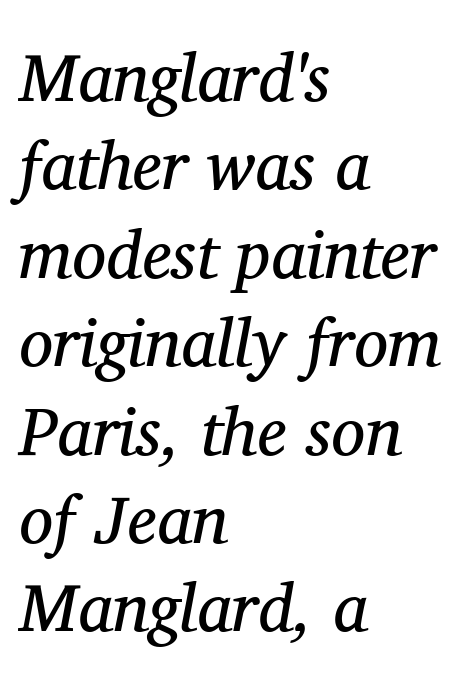
The image shows 68 px regular-weight serif type, italic (leaning right); set left-aligned, normal line spacing (1.3x), normal letter spacing, not underlined; medium stroke contrast and a medium x-height.
